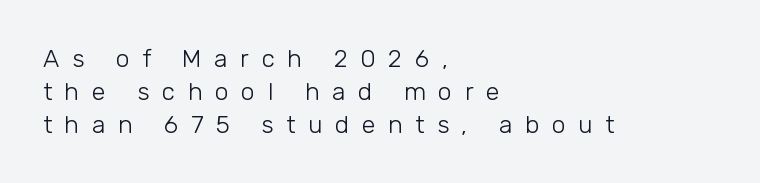
Q: Is the text bold? A: No.
Q: Is the text italic (slanted)? A: No, it is upright.
Q: Is the text underlined? A: No.
Q: How is the paragraph aligned? A: Left-aligned.
Q: Is the spacing between letters normal or unusually wide? A: Unusually wide.
Q: Is the spacing between lines tight, normal or loose? A: Normal.
